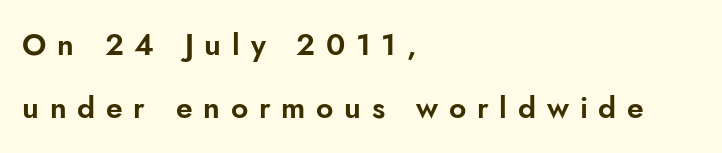
{"serif": "no", "italic": "no", "width": "normal", "stroke_contrast": "low", "x_height": "small", "monospaced": "no", "underline": "no", "align": "left", "line_spacing": "loose", "line_spacing_ratio": 2.11, "letter_spacing": "wide", "letter_spacing_em": 0.36, "glyph_px": 30}
